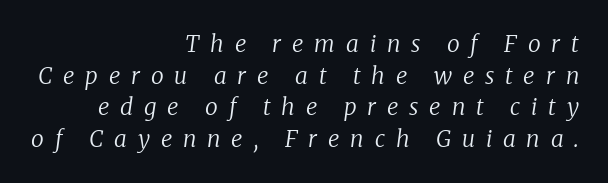
The gap between lines stays unmarked. Visually the block forms a straight wall on the right and a jagged coastline on the left. Successive baselines arrive at the customary interval. The tracking jumps out immediately: characters are airy and widely separated. Weight: not bold — regular or lighter. Quick note: italic.
